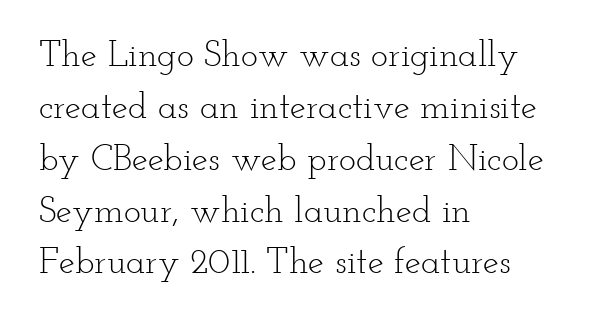
Q: Is the text bold? A: No.
Q: Is the text italic (slanted)? A: No, it is upright.
Q: Is the typeface a serif or a sans-serif typeface? A: Serif.
Q: Is the text underlined? A: No.
Q: How is the paragraph aligned? A: Left-aligned.
Q: Is the spacing between letters normal or unusually wide? A: Normal.
Q: Is the spacing between lines tight, normal or loose? A: Normal.
Q: Width (condensed, normal, or wide)? A: Wide.
Q: Stroke contrast? A: Low.
Q: x-height? A: Small.
Q: Monospaced? A: No.
